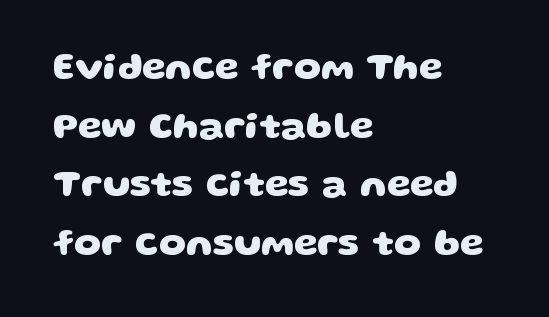
Q: Is the text bold? A: Yes.
Q: Is the typeface a serif or a sans-serif typeface? A: Sans-serif.
Q: Is the text underlined? A: No.
Q: How is the paragraph aligned? A: Left-aligned.
Q: Is the spacing between letters normal or unusually wide? A: Normal.
Q: Is the spacing between lines tight, normal or loose? A: Normal.
Q: Width (condensed, normal, or wide)? A: Wide.
Q: Stroke contrast? A: Low.
Q: x-height? A: Large.
Q: Monospaced? A: No.
